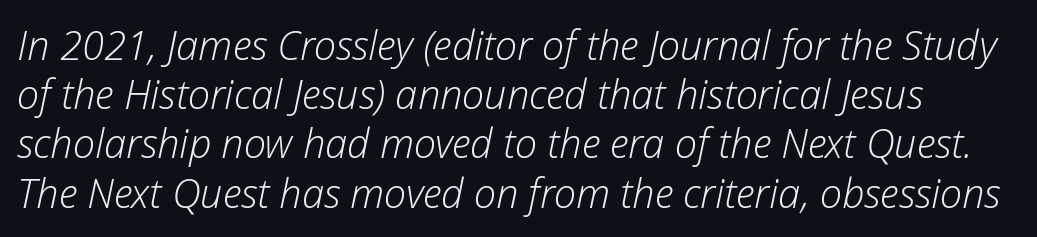
The image shows 40 px light type, italic (leaning right); set line spacing 1.23x, normal letter spacing, not underlined; low stroke contrast and a medium x-height.
